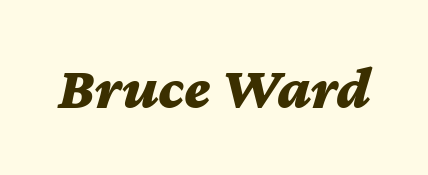
Q: Is the text bold? A: Yes.
Q: Is the text italic (slanted)? A: Yes, it leans right by about 12 degrees.
Q: Is the text underlined? A: No.
Q: Is the spacing between letters normal or unusually wide? A: Normal.
Q: Width (condensed, normal, or wide)? A: Wide.
Q: Stroke contrast? A: Medium.
Q: x-height? A: Medium.
Q: Monospaced? A: No.
